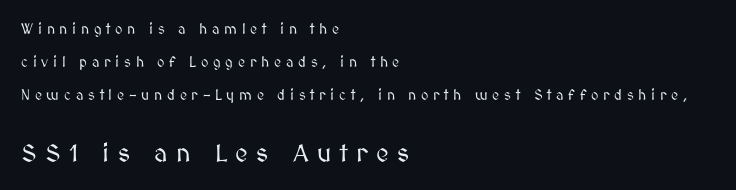
{"italic": "no", "underline": "no", "align": "left", "line_spacing": "loose", "line_spacing_ratio": 2.35, "letter_spacing": "wide", "letter_spacing_em": 0.34, "larger_block": "second", "size_ratio": 1.79, "glyph_px": 25}
